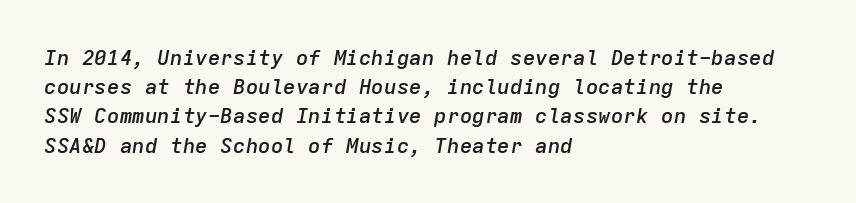
{"italic": "yes", "lean": "right", "slant_degrees": 9, "bold": "semi", "underline": "no", "align": "left", "line_spacing": "normal", "line_spacing_ratio": 1.39, "letter_spacing": "normal", "letter_spacing_em": 0.0, "glyph_px": 21}
